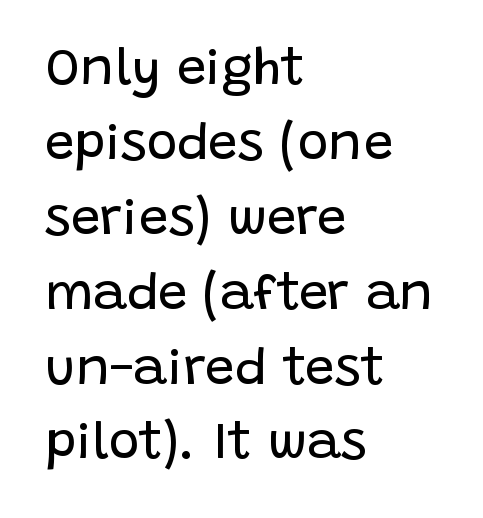
Every character sits straight up, as roman type does. The letters advance in unequal steps, a hallmark of proportional type. The specimen omits any rule beneath the text block's lines. Bold? No — there's no thickening of the strokes. Is this a sans? Yes — the strokes have no serifs. Words appear dense and cohesive because spacing is normal.
